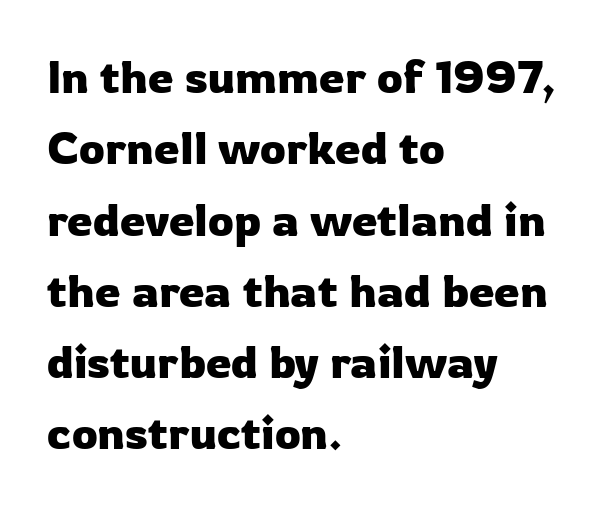
Q: Is the text italic (slanted)? A: No, it is upright.
Q: Is the typeface a serif or a sans-serif typeface? A: Sans-serif.
Q: Is the text underlined? A: No.
Q: How is the paragraph aligned? A: Left-aligned.
Q: Is the spacing between letters normal or unusually wide? A: Normal.
Q: Is the spacing between lines tight, normal or loose? A: Normal.
Q: Width (condensed, normal, or wide)? A: Normal.
Q: Stroke contrast? A: Low.
Q: x-height? A: Medium.
Q: Monospaced? A: No.
